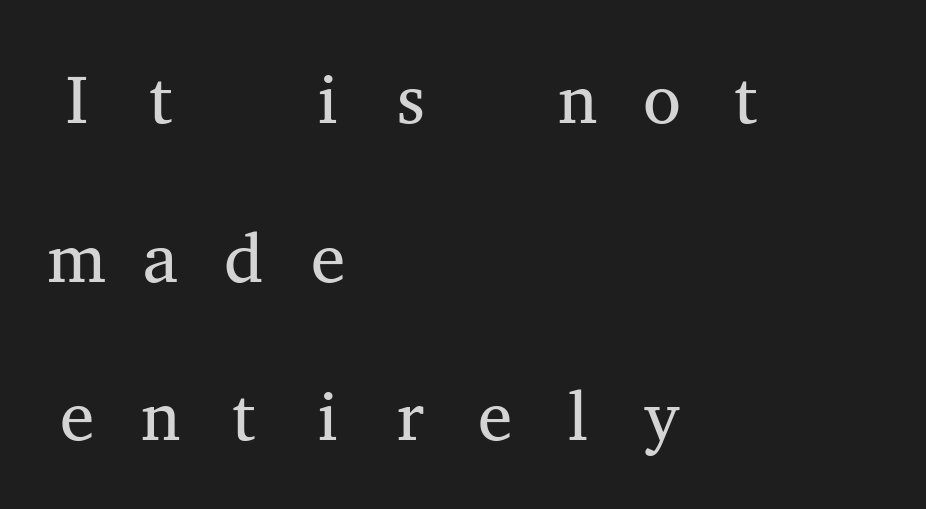
The image shows 69 px regular-weight, wide serif type, upright, monospaced; set left-aligned, loose line spacing (2.3x), unusually wide letter spacing (+0.43 em), not underlined; medium stroke contrast and a medium x-height.
